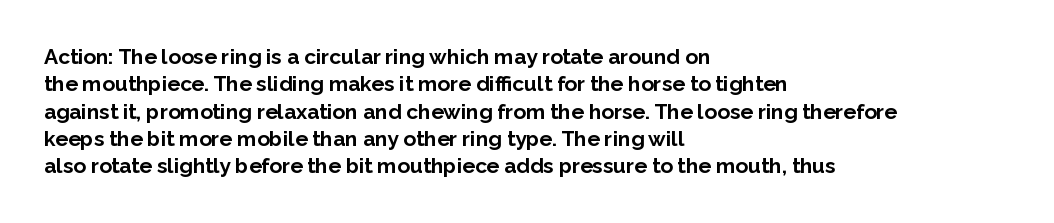
The image shows 21 px bold type, upright; set left-aligned, normal line spacing (1.3x), normal letter spacing, not underlined.
